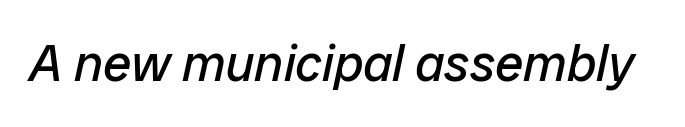
The letters look calm and open, with moderate or lighter stems. Characters follow at the spacing the type designer built in. Lines of text with bare space underneath. The face used here has a pronounced slope to its letters. Spacing verdict: proportional, widths tailored to each character.
